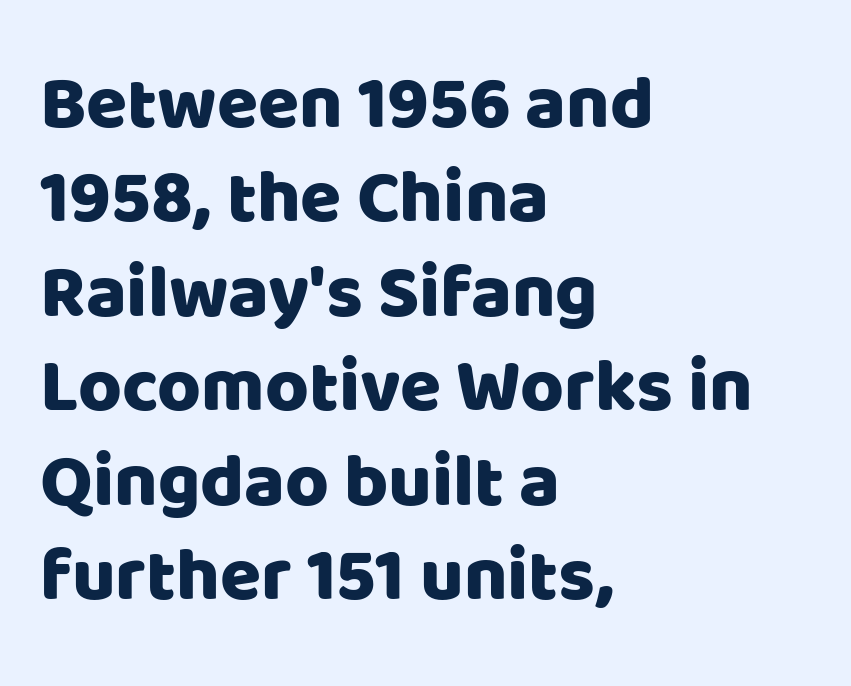
Observe the ordinary spacing: letters are neighbours, not strangers. Just letters on the line, the space beneath them empty. Regular leading. The type sits square on the baseline with zero lean. Think of a printed novel: that variable character pitch is what you see here. Observe the absence of serifs on each vertical stroke in this sample.
